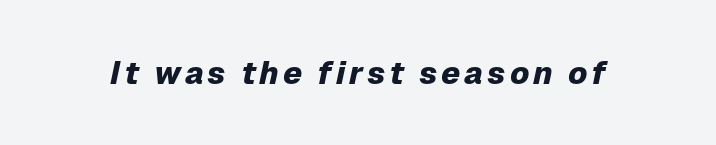
The image shows 32 px heavy type, italic (leaning right); set not underlined; low stroke contrast and a medium x-height.
